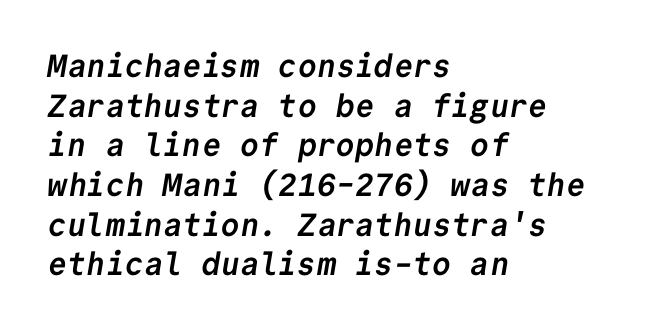
The image shows 32 px semibold sans-serif type, monospaced; set left-aligned, line spacing 1.24x, normal letter spacing, not underlined; low stroke contrast and a medium x-height.
